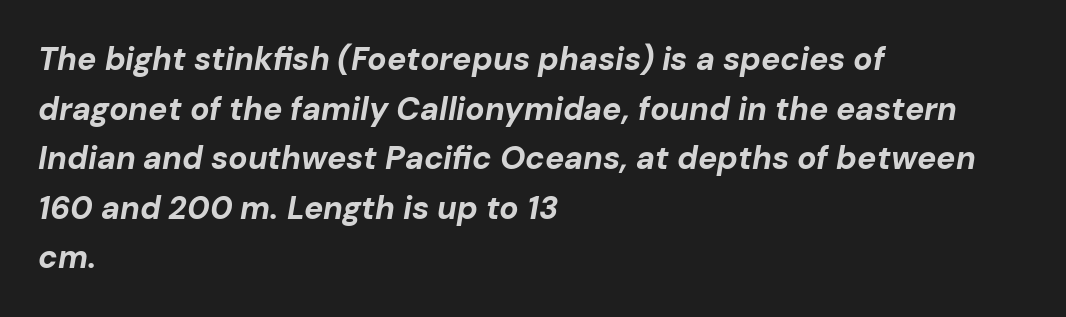
Normally led — the rows are evenly, conventionally spaced. Tall strokes in this sample are angled rather than plumb. The passage shown is not underscored anywhere. Each letter keeps its own natural width here, so spacing adapts to shape. Each word holds together tightly as a unit, with standard inter-letter gaps. Does the weight exceed regular? Yes, all the way to bold.
